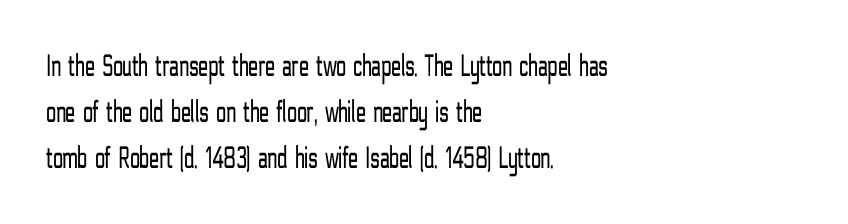
Q: Is the text bold? A: No.
Q: Is the text italic (slanted)? A: No, it is upright.
Q: Is the typeface a serif or a sans-serif typeface? A: Sans-serif.
Q: Is the text underlined? A: No.
Q: How is the paragraph aligned? A: Left-aligned.
Q: Is the spacing between letters normal or unusually wide? A: Normal.
Q: Is the spacing between lines tight, normal or loose? A: Normal.
Q: Width (condensed, normal, or wide)? A: Condensed.
Q: Stroke contrast? A: Low.
Q: x-height? A: Medium.
Q: Monospaced? A: No.
